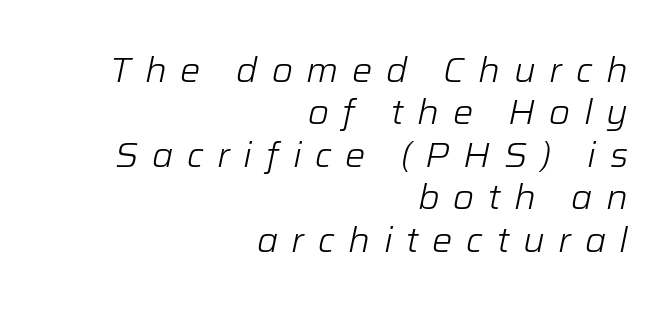
The image shows 34 px light type, italic (leaning right); set right-aligned, normal line spacing (1.25x), unusually wide letter spacing (+0.4 em), not underlined; low stroke contrast and a medium x-height.
